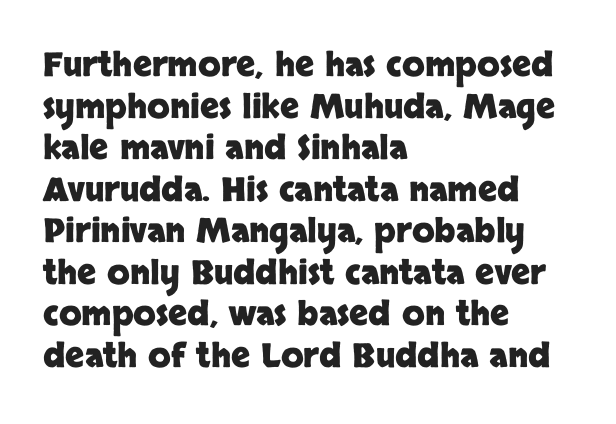
Q: Is the text bold? A: Yes.
Q: Is the text italic (slanted)? A: No, it is upright.
Q: Is the typeface a serif or a sans-serif typeface? A: Sans-serif.
Q: Is the text underlined? A: No.
Q: How is the paragraph aligned? A: Left-aligned.
Q: Is the spacing between letters normal or unusually wide? A: Normal.
Q: Is the spacing between lines tight, normal or loose? A: Normal.
Q: Width (condensed, normal, or wide)? A: Normal.
Q: Stroke contrast? A: Low.
Q: x-height? A: Large.
Q: Monospaced? A: No.
